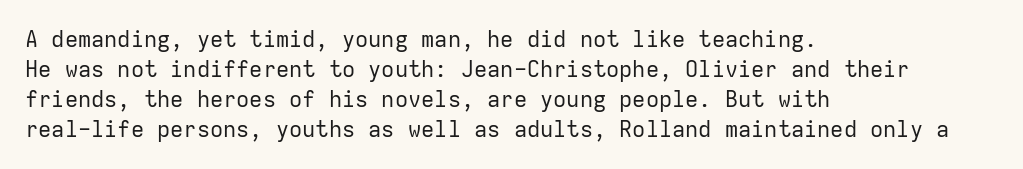
Q: Is the text bold? A: No.
Q: Is the text italic (slanted)? A: No, it is upright.
Q: Is the text underlined? A: No.
Q: How is the paragraph aligned? A: Left-aligned.
Q: Is the spacing between letters normal or unusually wide? A: Normal.
Q: Is the spacing between lines tight, normal or loose? A: Normal.
